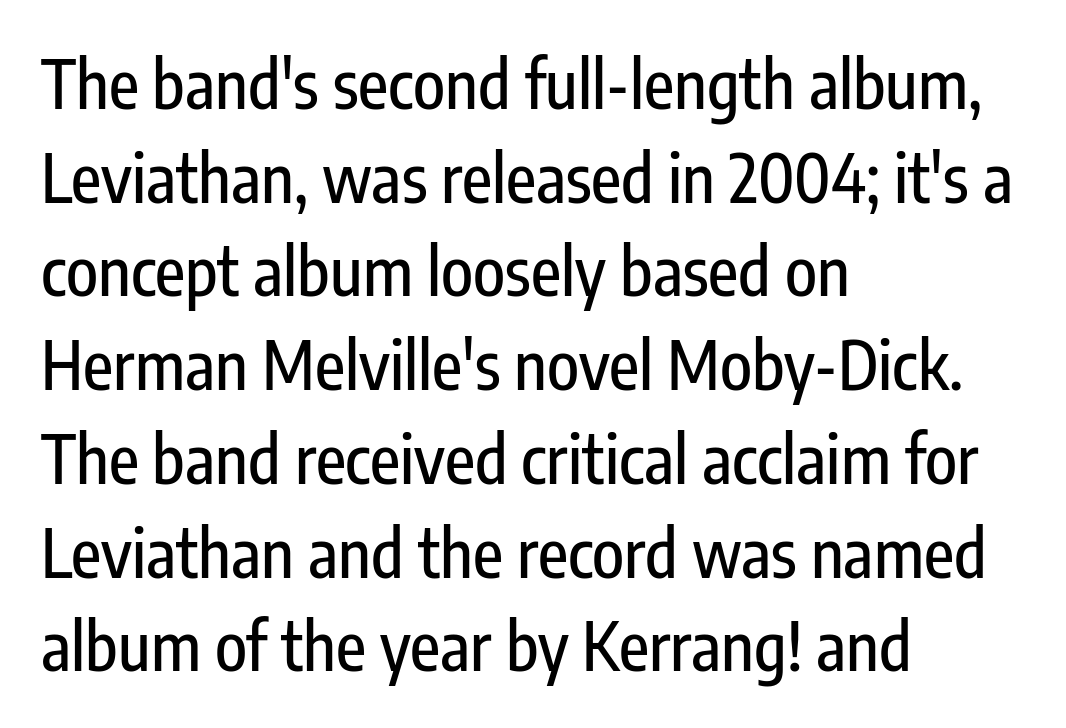
Q: Is the text italic (slanted)? A: No, it is upright.
Q: Is the typeface a serif or a sans-serif typeface? A: Sans-serif.
Q: Is the text underlined? A: No.
Q: How is the paragraph aligned? A: Left-aligned.
Q: Is the spacing between letters normal or unusually wide? A: Normal.
Q: Is the spacing between lines tight, normal or loose? A: Normal.
Q: Width (condensed, normal, or wide)? A: Condensed.
Q: Stroke contrast? A: Low.
Q: x-height? A: Medium.
Q: Monospaced? A: No.
